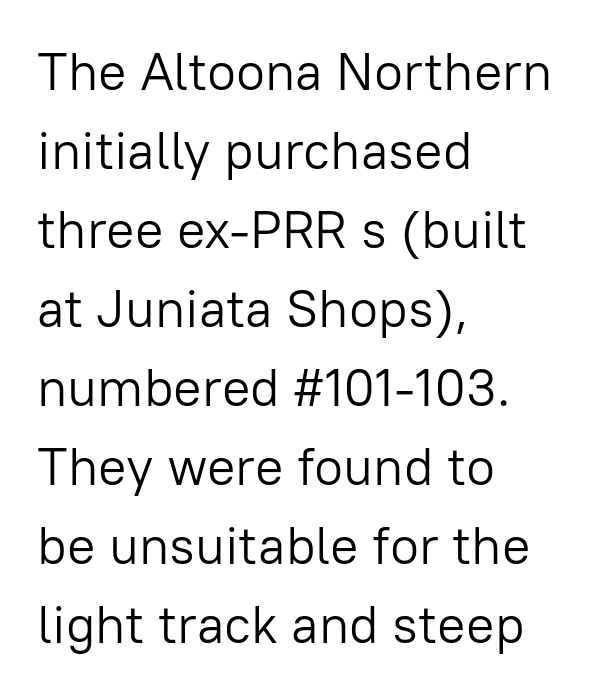
{"serif": "no", "italic": "no", "bold": "no", "weight": "light", "width": "normal", "stroke_contrast": "low", "x_height": "medium", "monospaced": "no", "underline": "no", "align": "left", "line_spacing": "normal", "line_spacing_ratio": 1.49, "letter_spacing": "normal", "letter_spacing_em": 0.0, "glyph_px": 53}
